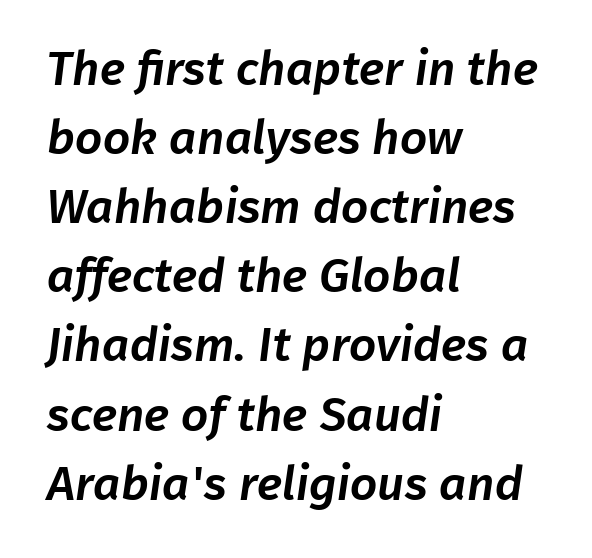
Q: Is the typeface a serif or a sans-serif typeface? A: Sans-serif.
Q: Is the text underlined? A: No.
Q: How is the paragraph aligned? A: Left-aligned.
Q: Is the spacing between letters normal or unusually wide? A: Normal.
Q: Is the spacing between lines tight, normal or loose? A: Normal.
Q: Width (condensed, normal, or wide)? A: Normal.
Q: Stroke contrast? A: Low.
Q: x-height? A: Medium.
Q: Monospaced? A: No.
